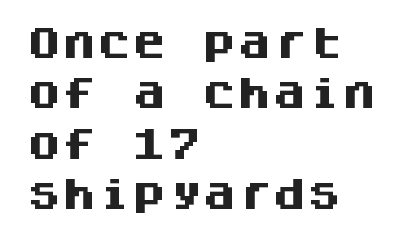
The image shows 35 px heavy sans-serif type, upright, monospaced; set left-aligned, normal line spacing (1.44x), normal letter spacing, not underlined; medium stroke contrast and a large x-height.
